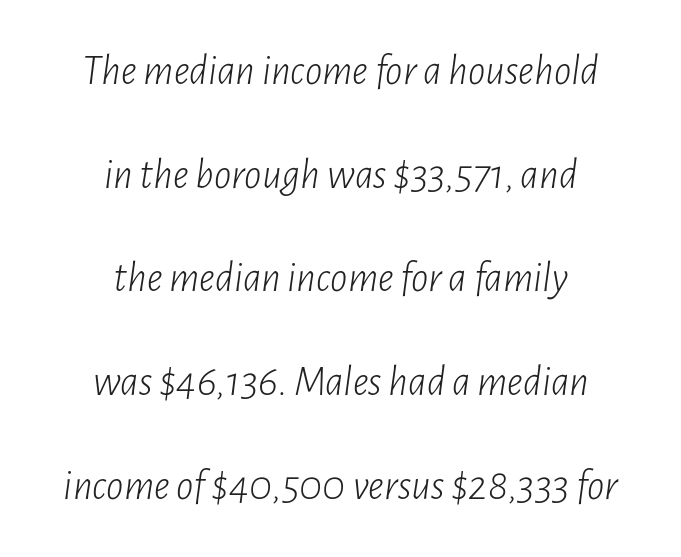
Do the characters align in a grid? No, the font is proportional. It's the slanting kind of type. The rendering positions every line midway between the sides. The string is rendered with underlining switched off. Weight: in the light-to-regular range. How would I describe the line gaps? Wide and relaxed.
